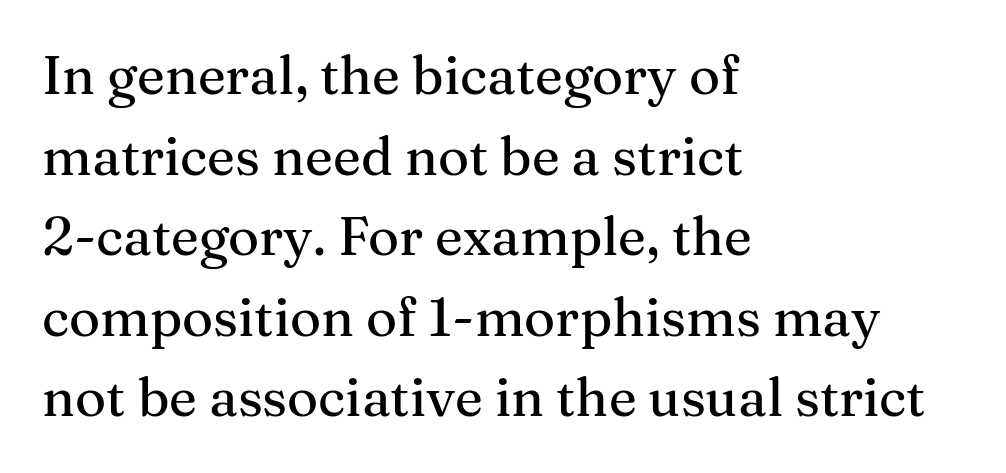
The image shows 53 px serif type, upright; set left-aligned, normal line spacing (1.52x), normal letter spacing, not underlined; medium stroke contrast and a medium x-height.
